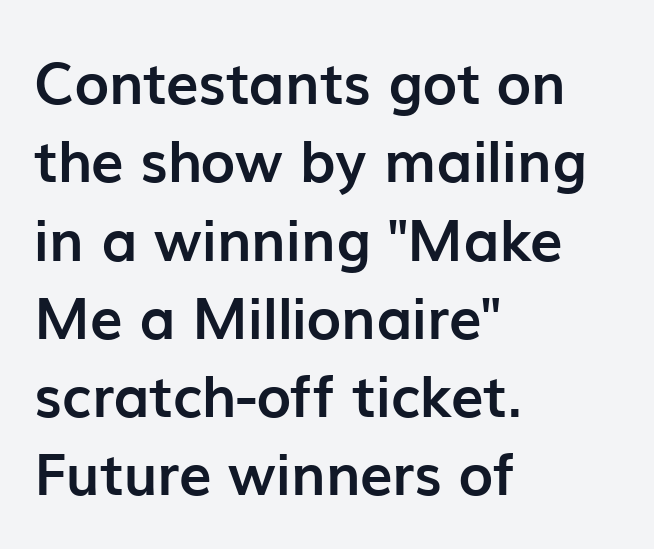
{"serif": "no", "italic": "no", "bold": "yes", "weight": "semibold", "width": "normal", "stroke_contrast": "low", "x_height": "medium", "monospaced": "no", "underline": "no", "align": "left", "line_spacing": "normal", "line_spacing_ratio": 1.35, "letter_spacing": "normal", "letter_spacing_em": 0.0, "glyph_px": 58}
